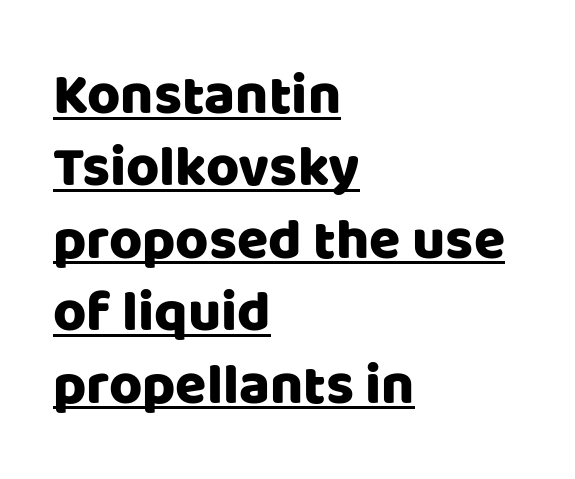
The image shows 57 px sans-serif type, upright; set left-aligned, normal line spacing (1.27x), normal letter spacing, underlined; low stroke contrast and a large x-height.
